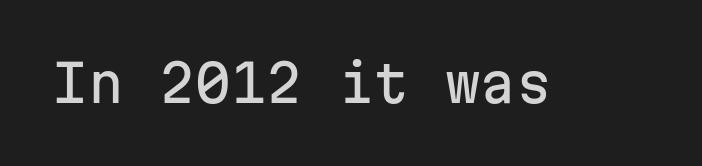
{"serif": "no", "italic": "no", "width": "normal", "stroke_contrast": "low", "x_height": "medium", "monospaced": "yes", "underline": "no", "letter_spacing": "normal", "letter_spacing_em": 0.0, "glyph_px": 51}
